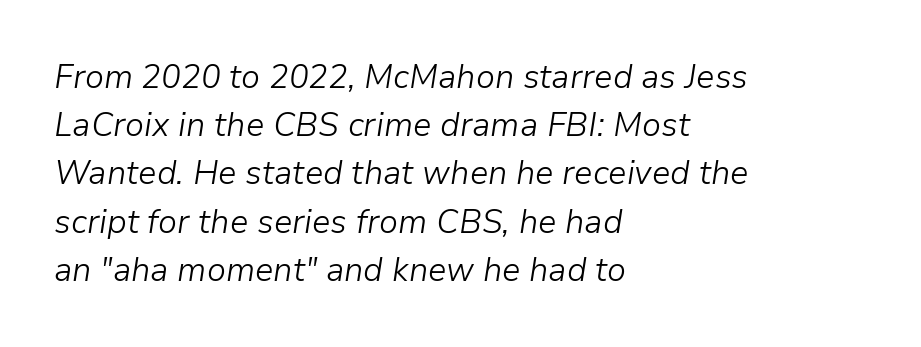
The image shows 33 px light type, italic (leaning right); set left-aligned, normal line spacing (1.46x), normal letter spacing, not underlined; low stroke contrast and a medium x-height.
